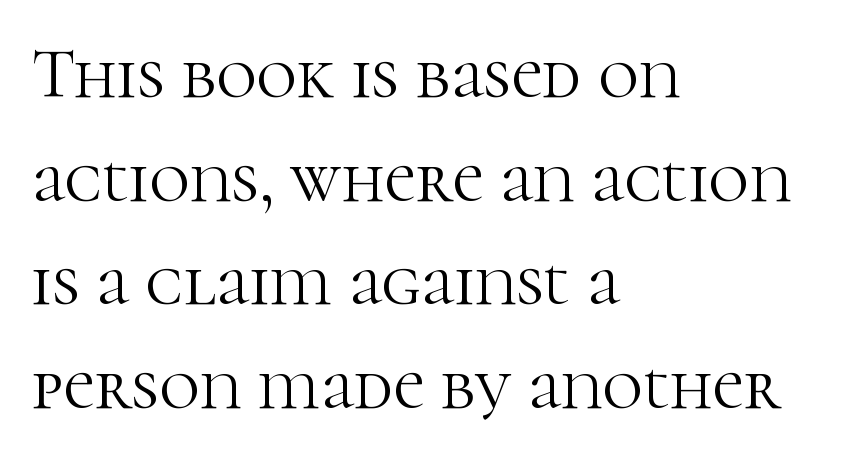
The image shows 70 px light serif type, upright; set left-aligned, normal line spacing (1.48x), normal letter spacing, not underlined; high stroke contrast and a medium x-height.
